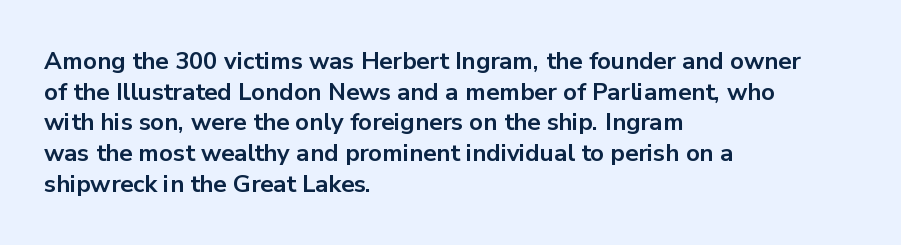
{"italic": "no", "bold": "yes", "underline": "no", "align": "left", "line_spacing": "normal", "line_spacing_ratio": 1.28, "letter_spacing": "normal", "letter_spacing_em": 0.0, "glyph_px": 24}
